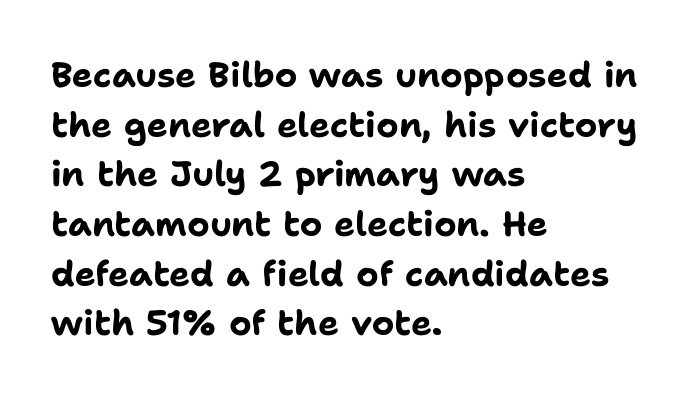
Q: Is the text bold? A: Yes.
Q: Is the text italic (slanted)? A: No, it is upright.
Q: Is the typeface a serif or a sans-serif typeface? A: Sans-serif.
Q: Is the text underlined? A: No.
Q: How is the paragraph aligned? A: Left-aligned.
Q: Is the spacing between letters normal or unusually wide? A: Normal.
Q: Is the spacing between lines tight, normal or loose? A: Normal.
Q: Width (condensed, normal, or wide)? A: Normal.
Q: Stroke contrast? A: Low.
Q: x-height? A: Medium.
Q: Monospaced? A: No.
